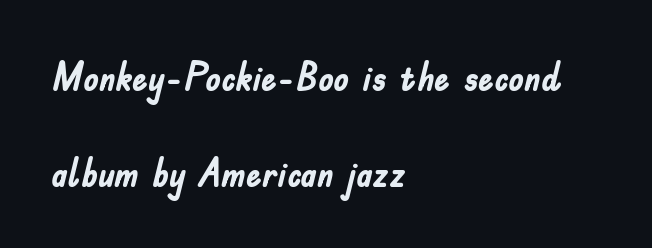
{"serif": "no", "bold": "yes", "weight": "semibold", "width": "condensed", "stroke_contrast": "low", "x_height": "small", "monospaced": "no", "underline": "no", "align": "left", "line_spacing": "loose", "line_spacing_ratio": 2.46, "letter_spacing": "normal", "letter_spacing_em": 0.0, "glyph_px": 39}
